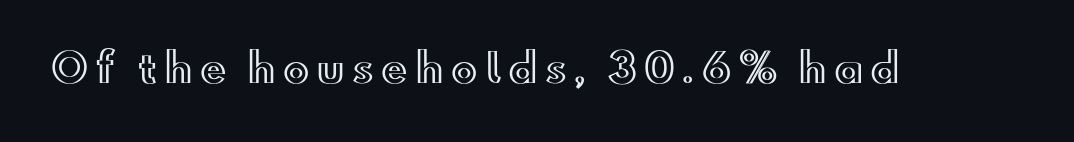
The typography opts for an upright posture over an oblique one. Check the space under the baseline: it is left empty. Students, note that the glyphs here are deliberately spaced far apart. The passage shown is typed in a proportional face where columns would drift.
